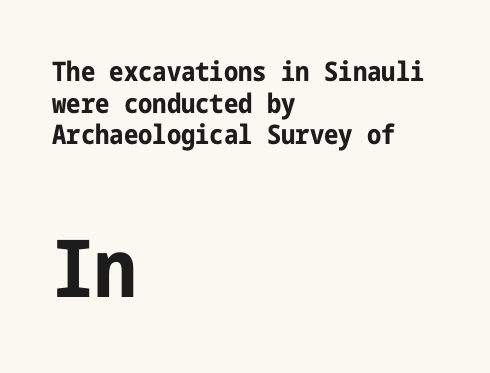
Q: Is the text bold? A: Yes.
Q: Is the text italic (slanted)? A: No, it is upright.
Q: Is the typeface a serif or a sans-serif typeface? A: Sans-serif.
Q: Is the text underlined? A: No.
Q: How is the paragraph aligned? A: Left-aligned.
Q: Is the spacing between letters normal or unusually wide? A: Normal.
Q: Which block of text is set in a larger size, the first (top) or the second (bottom)? A: The second (bottom) one.
Q: Width (condensed, normal, or wide)? A: Condensed.
Q: Stroke contrast? A: Low.
Q: x-height? A: Medium.
